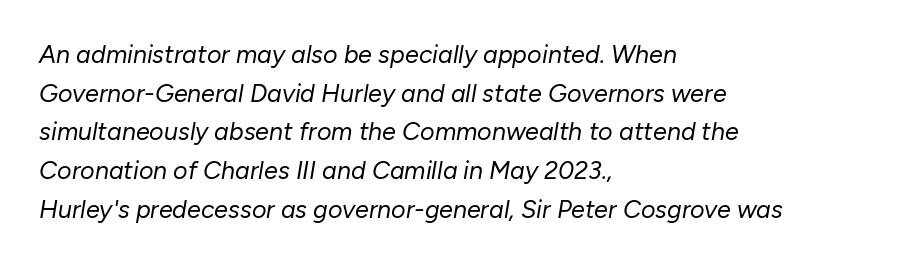
Q: Is the text bold? A: No.
Q: Is the text italic (slanted)? A: Yes, it leans right by about 10 degrees.
Q: Is the text underlined? A: No.
Q: How is the paragraph aligned? A: Left-aligned.
Q: Is the spacing between letters normal or unusually wide? A: Normal.
Q: Is the spacing between lines tight, normal or loose? A: Normal.
